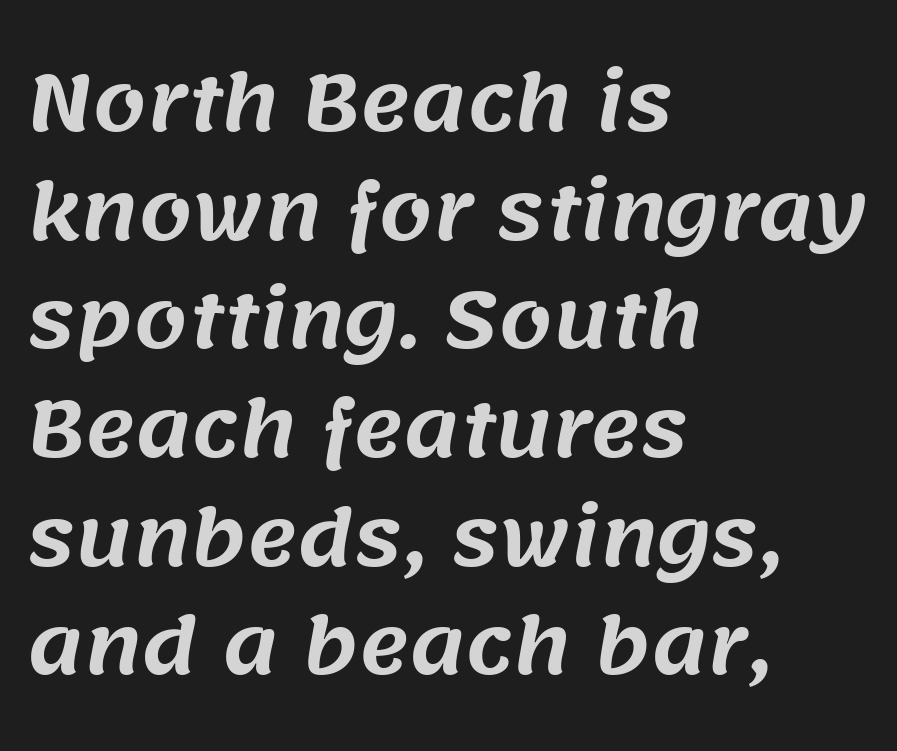
The image shows 76 px sans-serif type; set left-aligned, normal line spacing (1.43x), normal letter spacing, not underlined; medium stroke contrast and a large x-height.
